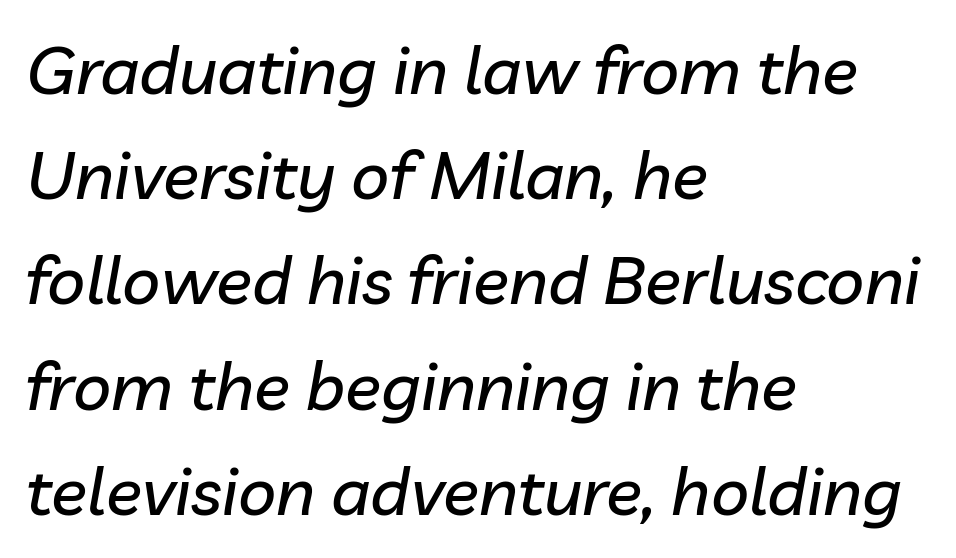
The image shows 67 px text type, italic (leaning right); set left-aligned, normal line spacing (1.57x), normal letter spacing, not underlined; low stroke contrast and a medium x-height.
